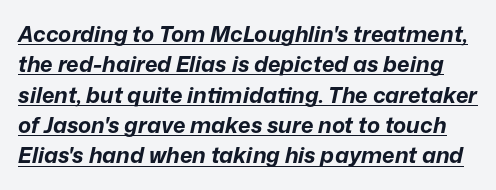
There's an unmistakable incline to the writing here. A rule runs beneath these lines of type. How are the letters spaced? Ordinarily, with no added tracking. Quick note: interline space is typical.
